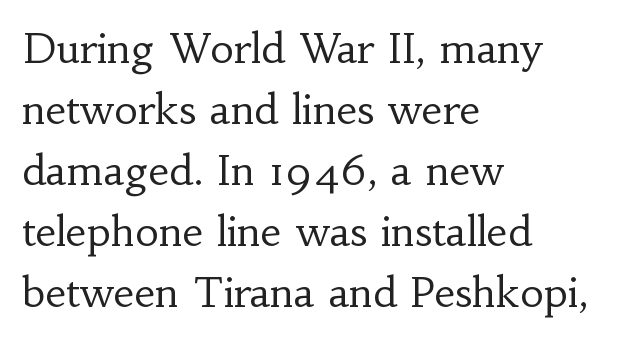
Do the characters align in a grid? No, the font is proportional. The foot of each line stays bare and open. In terms of letterform style, serifs are clearly present. Honestly, the letter spacing is just normal — you wouldn't notice it.
